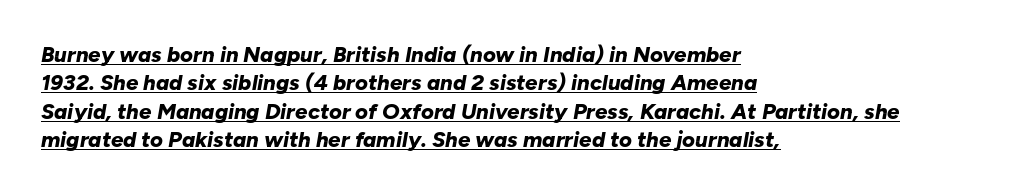
{"italic": "yes", "lean": "right", "slant_degrees": 10, "bold": "yes", "underline": "yes", "align": "left", "line_spacing": "normal", "line_spacing_ratio": 1.29, "letter_spacing": "normal", "letter_spacing_em": 0.0, "glyph_px": 22}
